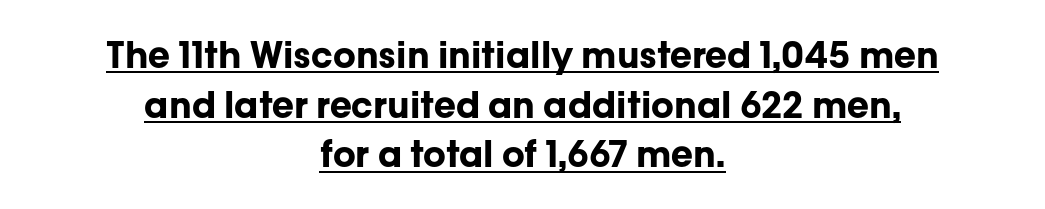
The image shows 36 px bold sans-serif type, upright; set centered, normal line spacing (1.38x), normal letter spacing, underlined; low stroke contrast and a medium x-height.
